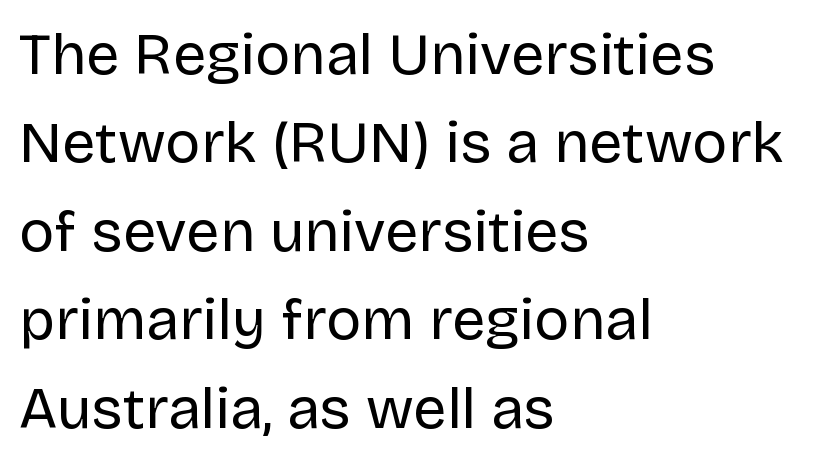
Standard letterfit; no display-style spreading of the glyphs. The font sits on the lighter half of the weight spectrum, regular included. Check under the words: just untouched page. The ragged edge is on the right, which tells us the setting is flush left. It's the straight-up-and-down kind of type. This block has exactly the height ordinary leading produces.
